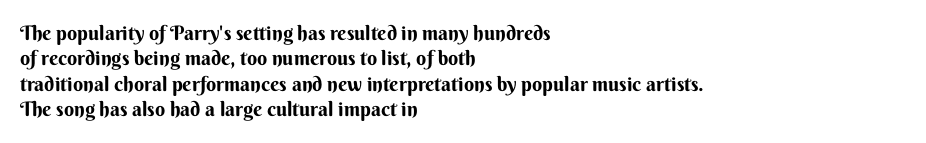
{"italic": "no", "bold": "yes", "underline": "no", "align": "left", "line_spacing": "normal", "line_spacing_ratio": 1.27, "letter_spacing": "normal", "letter_spacing_em": 0.0, "glyph_px": 20}
